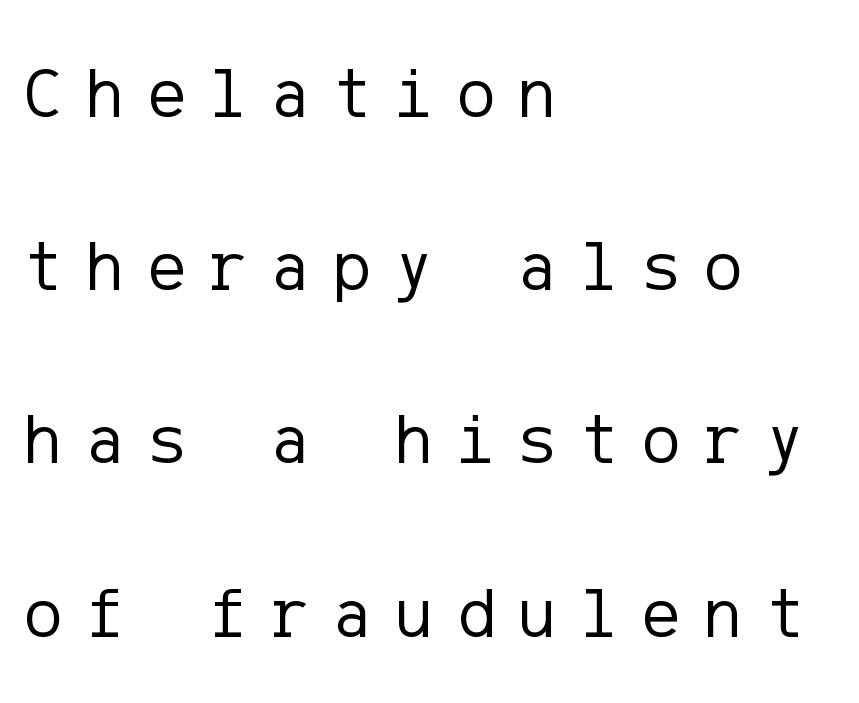
The image shows 71 px regular-weight sans-serif type, upright; set left-aligned, loose line spacing (2.44x), unusually wide letter spacing (+0.34 em), not underlined; low stroke contrast and a medium x-height.
